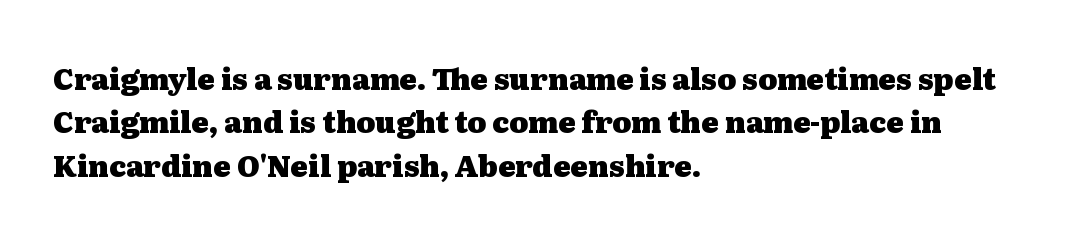
{"serif": "yes", "italic": "no", "bold": "yes", "weight": "heavy", "width": "wide", "stroke_contrast": "medium", "x_height": "medium", "monospaced": "no", "underline": "no", "align": "left", "line_spacing": "normal", "line_spacing_ratio": 1.5, "letter_spacing": "normal", "letter_spacing_em": 0.0, "glyph_px": 29}
